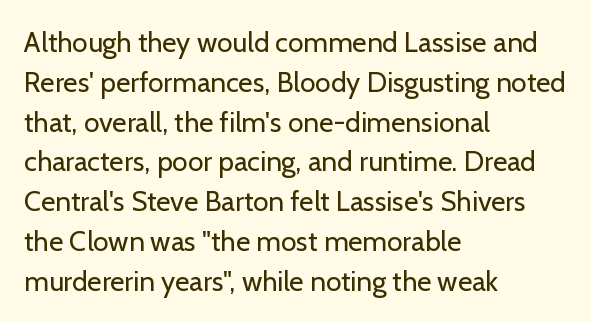
Q: Is the text bold? A: No.
Q: Is the text italic (slanted)? A: No, it is upright.
Q: Is the typeface a serif or a sans-serif typeface? A: Sans-serif.
Q: Is the text underlined? A: No.
Q: How is the paragraph aligned? A: Left-aligned.
Q: Is the spacing between letters normal or unusually wide? A: Normal.
Q: Is the spacing between lines tight, normal or loose? A: Normal.
Q: Width (condensed, normal, or wide)? A: Normal.
Q: Stroke contrast? A: Low.
Q: x-height? A: Medium.
Q: Monospaced? A: No.
